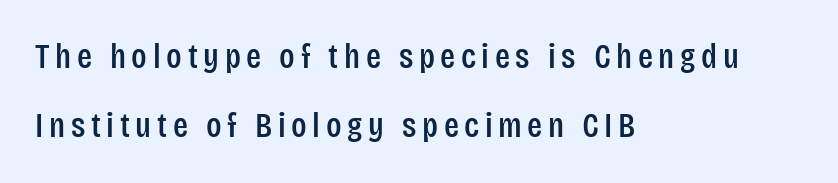
This is sans-serif lettering, the kind often seen on screens and signage. Note the varied advance widths — an 'i' is clearly narrower than an 'm'. One glance says open: line gaps are wider than usual. Nobody drew a line under any word here. The letters stand straight up with perfectly vertical stems. The lines in this sample share a left origin and differ only in where they stop.
